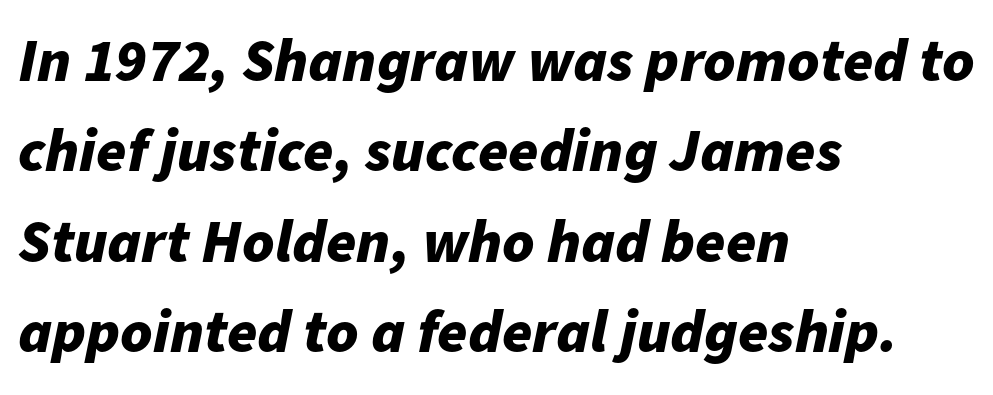
Summary of weight: heavy, a full bold. Spacing verdict: proportional, widths tailored to each character. Notice how the passage keeps a crisp vertical edge on the left only. Baseline-to-baseline distance is the conventional proportion of letter height.
